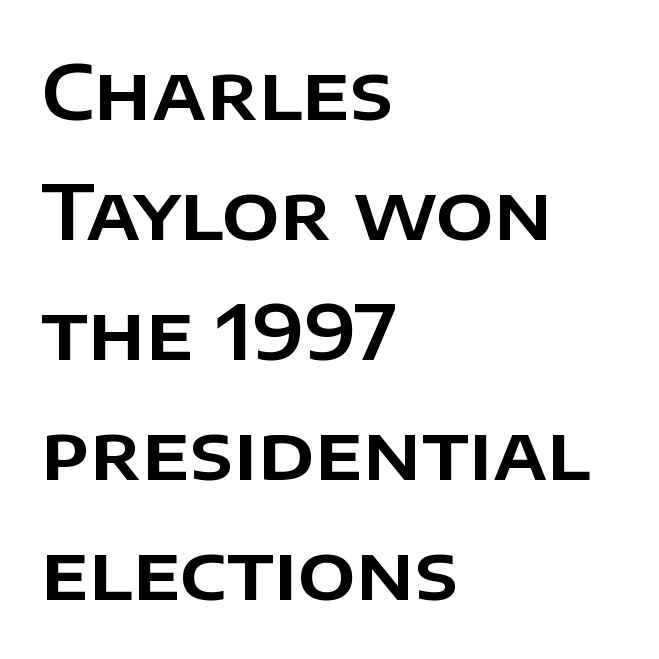
{"serif": "no", "italic": "no", "width": "normal", "stroke_contrast": "low", "x_height": "large", "monospaced": "no", "underline": "no", "align": "left", "line_spacing": "normal", "line_spacing_ratio": 1.58, "letter_spacing": "normal", "letter_spacing_em": 0.0, "glyph_px": 76}
